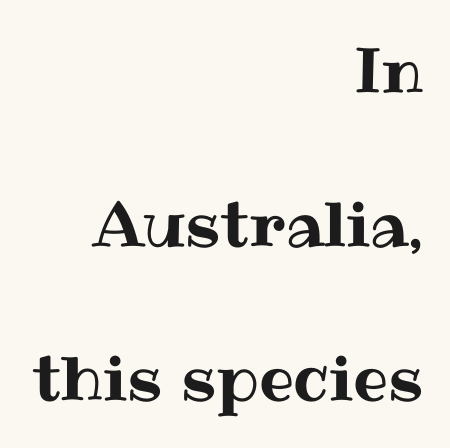
Observe the ordinary spacing: letters are neighbours, not strangers. These lines are rendered in a variable-pitch font. Right-aligned paragraph, ragged on the left. Successive baselines arrive slowly, with a big drop between each. A typesetter would mark this as roman, not italic.
